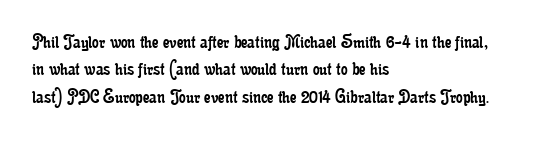
The image shows 21 px text type, upright; set left-aligned, normal line spacing (1.3x), normal letter spacing, not underlined.
